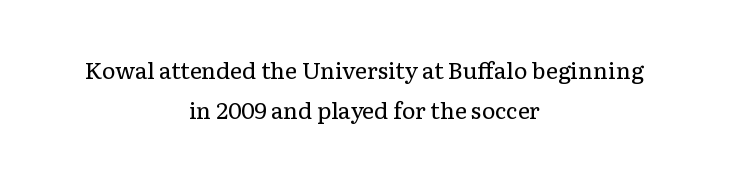
Is there any slant? The stems are plumb. Spacing between characters is what you'd get straight out of the box. Layout note: lines centered. Unbolded letterforms with no extra heft. The space directly below the letters is spotless.
